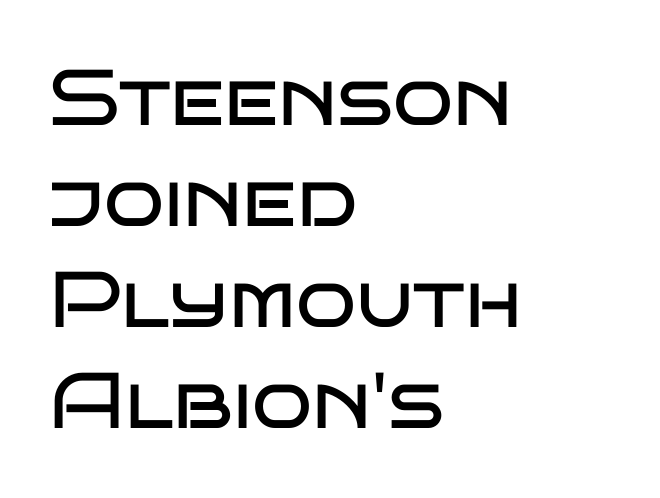
The image shows 79 px regular-weight, wide sans-serif type, upright; set left-aligned, normal line spacing (1.28x), normal letter spacing, not underlined; low stroke contrast and a large x-height.
